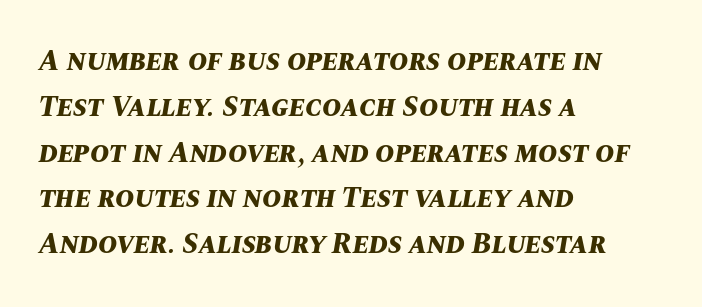
Letter spacing: default. I'd describe the lettering as bold — thick and assertive. In terms of leading, this rendering sits right in the middle. The passage shown is typed in a proportional face where columns would drift. Compared with ordinary roman type, these characters are visibly tilted. Type without underlining.
